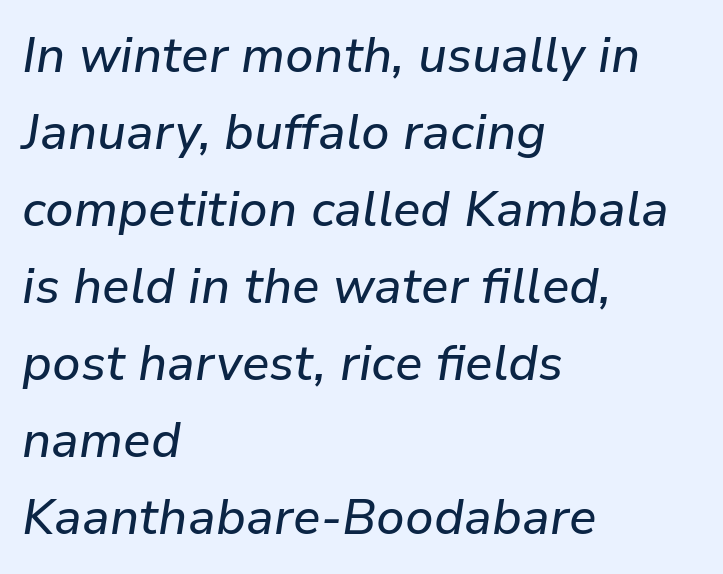
Compared with ordinary roman type, these characters are visibly tilted. The baseline area is clear. Do the characters align in a grid? No, the font is proportional. Which margin do the lines hug? The left one — the right edge is uneven. A typesetter would call this zero additional tracking. Summary of vertical rhythm: regular, with standard interline spacing.
